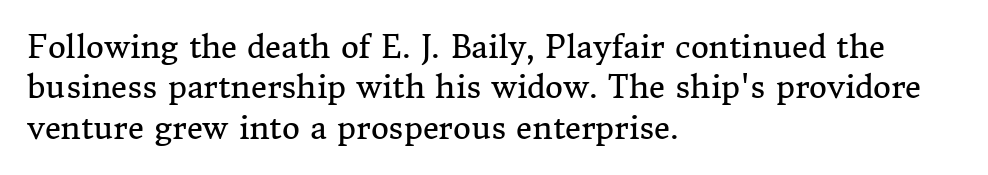
The tracking reads as untouched default to a designer's eye. Is the type heavy? It reads as light-to-regular instead. No word sits above an underline. The letters advance in unequal steps, a hallmark of proportional type. To sum up the face: it has serifs.
